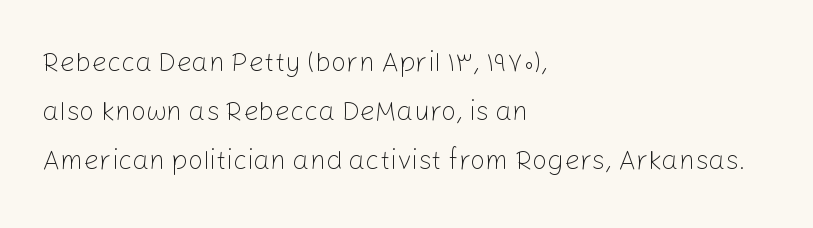
Q: Is the text bold? A: No.
Q: Is the text italic (slanted)? A: No, it is upright.
Q: Is the text underlined? A: No.
Q: How is the paragraph aligned? A: Left-aligned.
Q: Is the spacing between letters normal or unusually wide? A: Normal.
